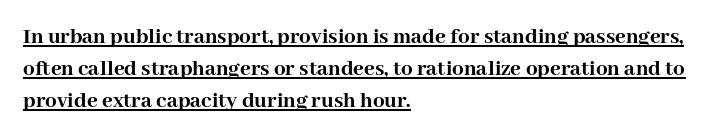
Emphasis by weight is at full strength: bold. Layout note: lines flush left. Students, note that the glyphs here touch the page at normal intervals. The letters stand straight up with perfectly vertical stems. In designer terms, the underline attribute is active on this setting. Successive baselines arrive at the customary interval.
